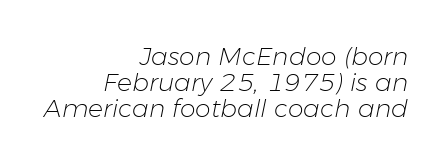
Style check: oblique. Which margin do the lines hug? The right one — the left edge is uneven. Unbolded letterforms with no extra heft. The type is set solid horizontally, with unmodified tracking. You could barely slide anything between these rows.
